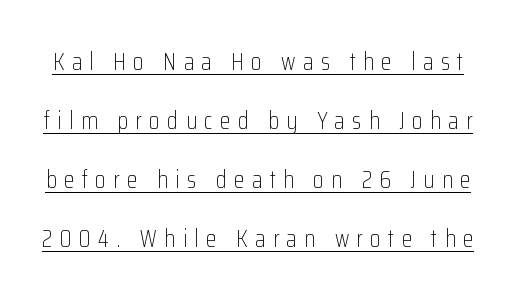
{"italic": "no", "bold": "no", "underline": "yes", "line_spacing": "loose", "line_spacing_ratio": 2.46, "letter_spacing": "wide", "letter_spacing_em": 0.31, "glyph_px": 24}
